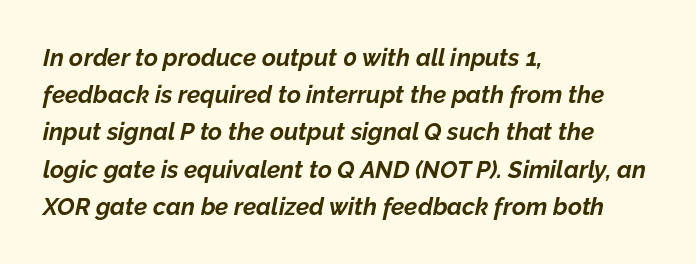
The image shows 24 px bold type, italic (leaning right); set left-aligned, normal line spacing (1.55x), normal letter spacing, not underlined.
